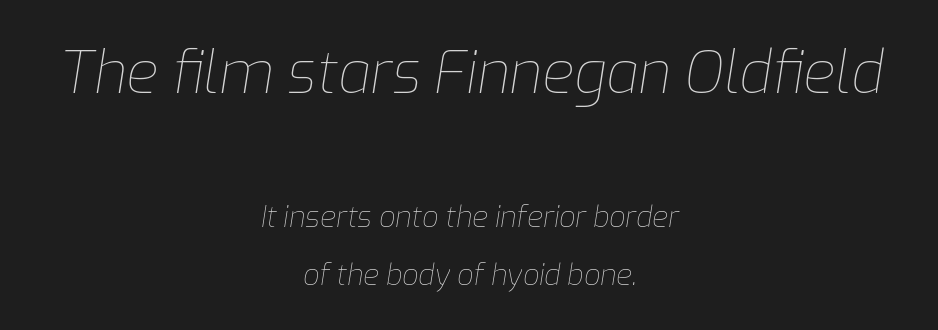
Plain, unruled lines of type. The rendering keeps characters at their native spacing. Note the varied advance widths — an 'i' is clearly narrower than an 'm'. Reading down the block, each line starts at a different indent, mirrored at its end.
